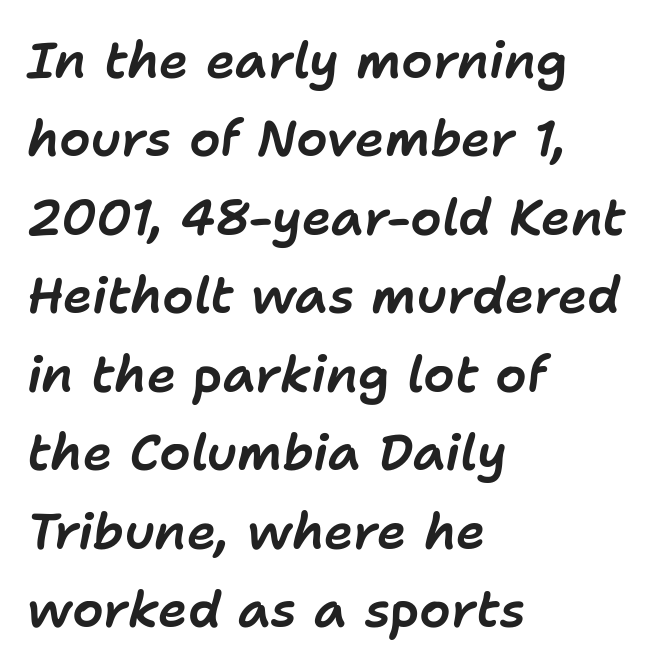
The image shows 50 px text type, italic (leaning right); set left-aligned, normal line spacing (1.57x), normal letter spacing, not underlined; low stroke contrast and a medium x-height.
